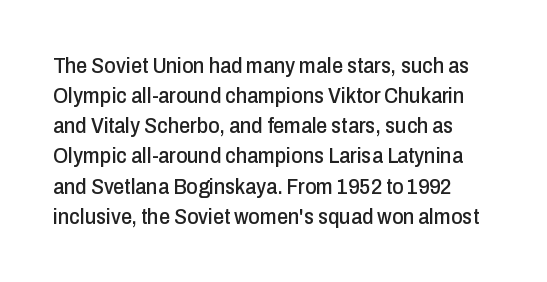
Q: Is the text italic (slanted)? A: No, it is upright.
Q: Is the text underlined? A: No.
Q: Is the spacing between letters normal or unusually wide? A: Normal.
Q: Is the spacing between lines tight, normal or loose? A: Normal.
